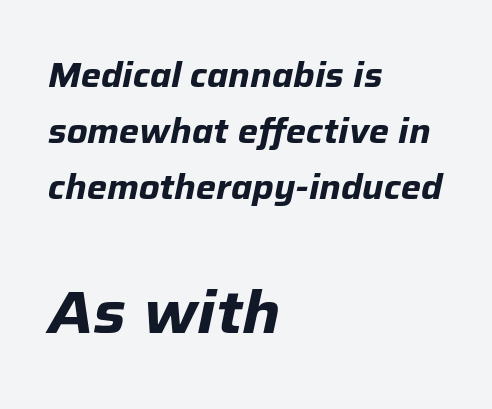
Q: Is the text bold? A: Yes.
Q: Is the text italic (slanted)? A: Yes, it leans right by about 12 degrees.
Q: Is the text underlined? A: No.
Q: How is the paragraph aligned? A: Left-aligned.
Q: Is the spacing between letters normal or unusually wide? A: Normal.
Q: Is the spacing between lines tight, normal or loose? A: Normal.
Q: Which block of text is set in a larger size, the first (top) or the second (bottom)? A: The second (bottom) one.
Q: Width (condensed, normal, or wide)? A: Normal.
Q: Stroke contrast? A: Low.
Q: x-height? A: Medium.
Q: Monospaced? A: No.
